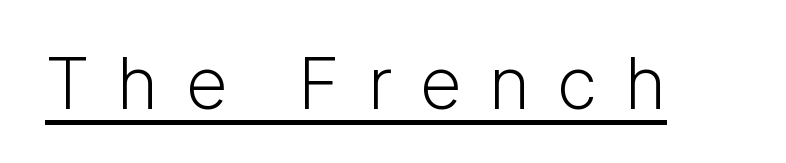
You could only call the tracking loose — the letters float apart. Nothing heavy about these letters — not bold at all. Varying glyph widths throughout — classic text-font behaviour. These lines are composed in type without serifs. The sample's only ornament is a line tracing under the words.
